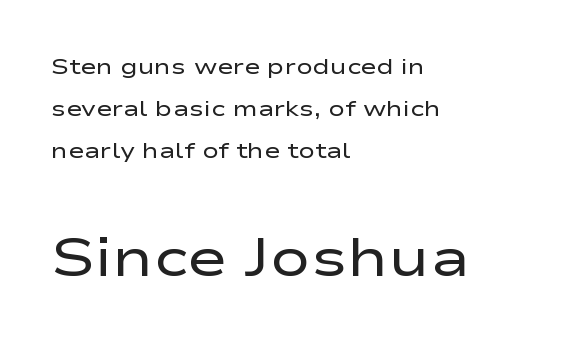
If you squint, the bottom block still reads clearly — it's the larger of the two. This is sans-serif lettering, the kind often seen on screens and signage. Nothing heavy about these letters — not bold at all. Regarding leading, the lines here are spaced well apart. No extra tracking has been applied to these lines.
